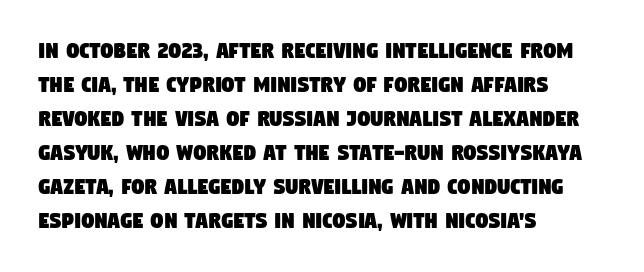
The paragraph shown leans on its left margin. Short note: letters normally spaced. Unmarked baselines from the first word to the last. Line spacing here is normal.
